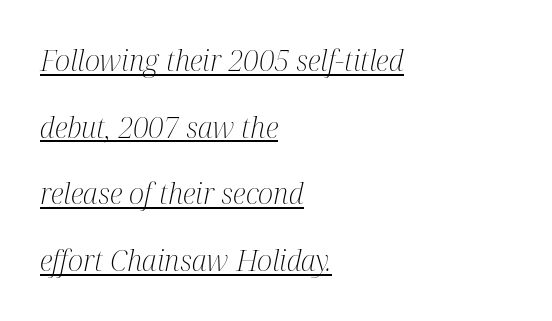
Q: Is the text bold? A: No.
Q: Is the text italic (slanted)? A: Yes, it leans right by about 12 degrees.
Q: Is the typeface a serif or a sans-serif typeface? A: Serif.
Q: Is the text underlined? A: Yes.
Q: How is the paragraph aligned? A: Left-aligned.
Q: Is the spacing between letters normal or unusually wide? A: Normal.
Q: Is the spacing between lines tight, normal or loose? A: Loose.
Q: Width (condensed, normal, or wide)? A: Condensed.
Q: Stroke contrast? A: Medium.
Q: x-height? A: Medium.
Q: Monospaced? A: No.
